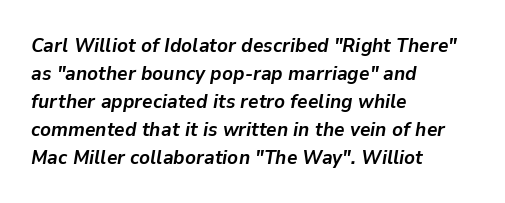
The image shows 20 px bold type, italic (leaning right); set left-aligned, normal line spacing (1.4x), normal letter spacing, not underlined.
